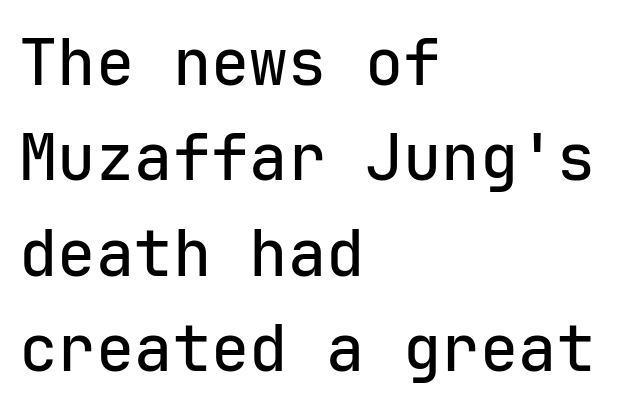
The image shows 64 px sans-serif type, upright, monospaced; set left-aligned, normal line spacing (1.49x), normal letter spacing, not underlined; low stroke contrast and a medium x-height.
